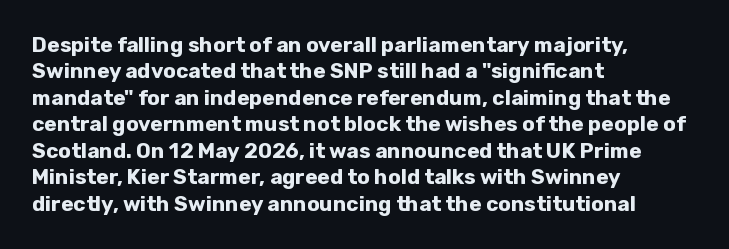
Q: Is the text bold? A: Yes.
Q: Is the text italic (slanted)? A: No, it is upright.
Q: Is the text underlined? A: No.
Q: How is the paragraph aligned? A: Left-aligned.
Q: Is the spacing between letters normal or unusually wide? A: Normal.
Q: Is the spacing between lines tight, normal or loose? A: Normal.
